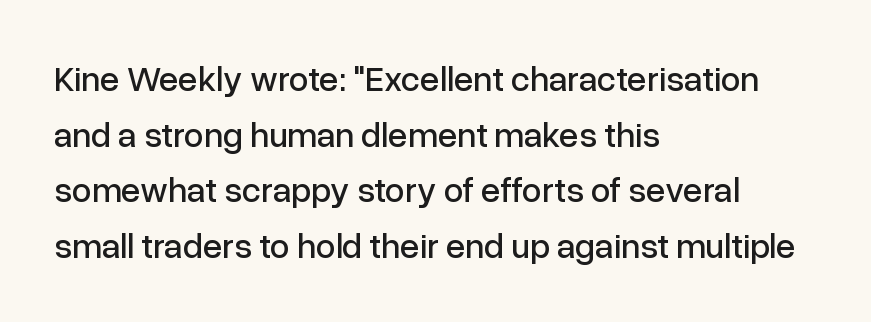
{"serif": "no", "italic": "no", "width": "normal", "stroke_contrast": "low", "x_height": "medium", "monospaced": "no", "underline": "no", "align": "left", "line_spacing": "normal", "line_spacing_ratio": 1.59, "letter_spacing": "normal", "letter_spacing_em": 0.0, "glyph_px": 35}
